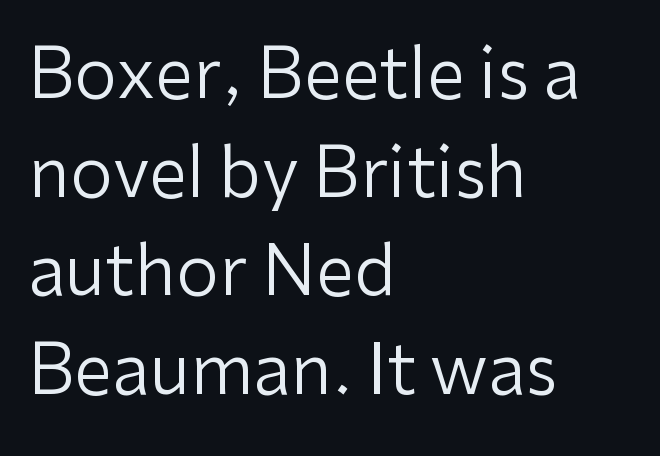
Vertically, the passage feels balanced, rows spaced as you'd expect. This sample has the flowing, uneven cadence of proportional lettering. Heaviness? Minimal to ordinary, like unemphasized prose. A sans-serif font was chosen for this passage. All the whitespace from short lines collects on the right.
